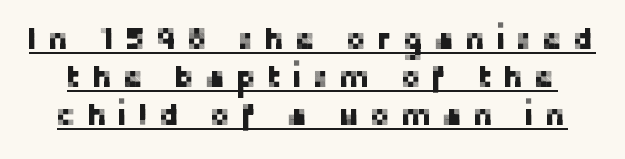
{"serif": "no", "italic": "no", "width": "normal", "stroke_contrast": "low", "x_height": "medium", "monospaced": "no", "underline": "yes", "line_spacing_ratio": 1.22, "letter_spacing": "wide", "letter_spacing_em": 0.33, "glyph_px": 31}
